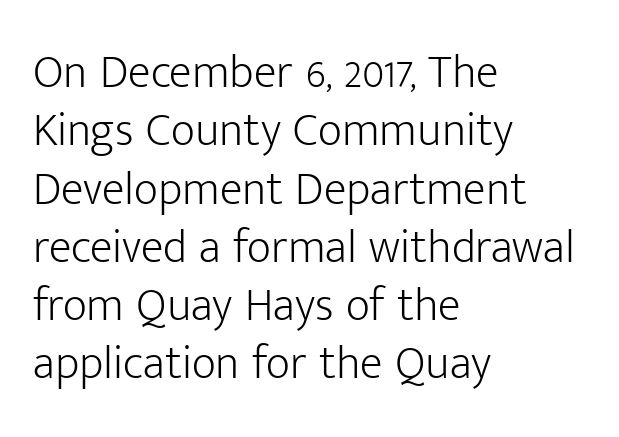
Q: Is the text bold? A: No.
Q: Is the text italic (slanted)? A: No, it is upright.
Q: Is the typeface a serif or a sans-serif typeface? A: Sans-serif.
Q: Is the text underlined? A: No.
Q: How is the paragraph aligned? A: Left-aligned.
Q: Is the spacing between letters normal or unusually wide? A: Normal.
Q: Width (condensed, normal, or wide)? A: Normal.
Q: Stroke contrast? A: Low.
Q: x-height? A: Medium.
Q: Monospaced? A: No.
